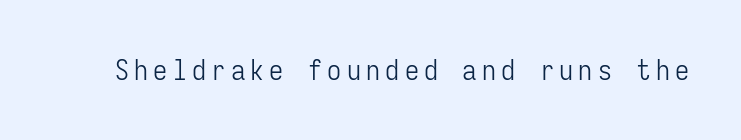
The image shows 28 px light, condensed sans-serif type, upright, monospaced; set not underlined; low stroke contrast and a medium x-height.
